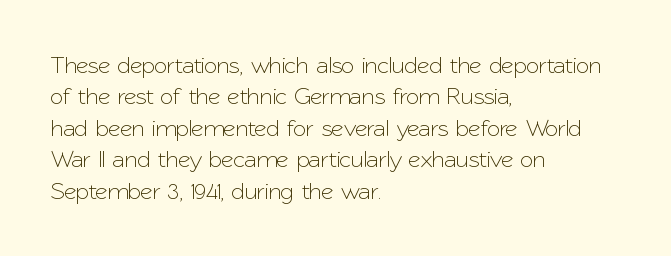
Here the glyphs are tracked normally, forming tight word shapes. Type without underlining. A roman cut, with each character standing at attention. A classic flush-left, rag-right setting is used for this passage.
